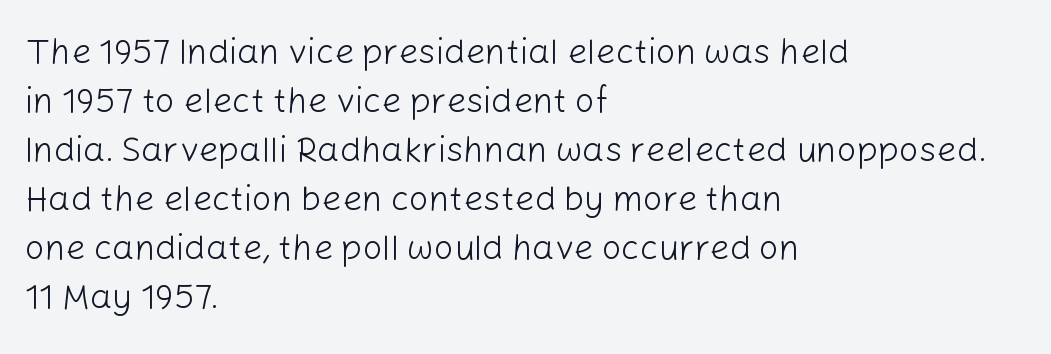
The image shows 35 px light sans-serif type, upright; set left-aligned, normal line spacing (1.4x), normal letter spacing, not underlined; low stroke contrast and a medium x-height.
